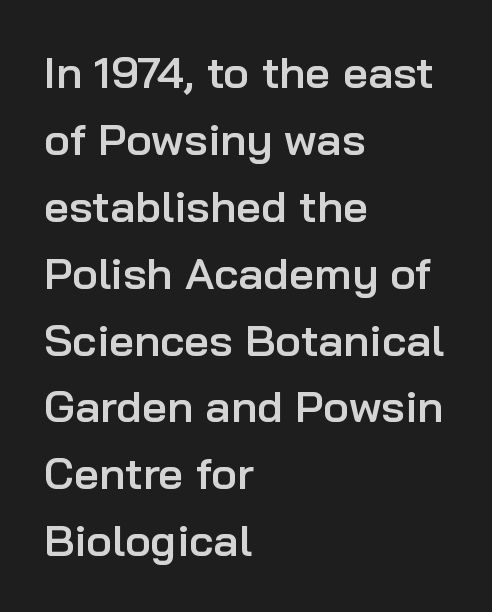
{"serif": "no", "italic": "no", "bold": "semi", "weight": "semibold", "width": "normal", "stroke_contrast": "low", "x_height": "medium", "monospaced": "no", "underline": "no", "align": "left", "line_spacing": "normal", "line_spacing_ratio": 1.52, "letter_spacing": "normal", "letter_spacing_em": 0.0, "glyph_px": 44}
